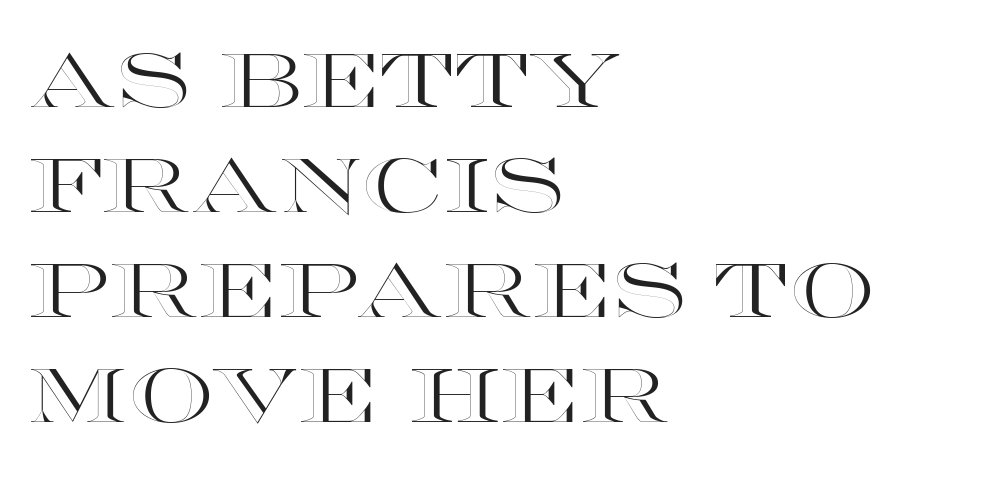
{"italic": "no", "width": "wide", "x_height": "large", "monospaced": "no", "underline": "no", "align": "left", "line_spacing": "normal", "line_spacing_ratio": 1.38, "letter_spacing": "normal", "letter_spacing_em": 0.0, "glyph_px": 76}
